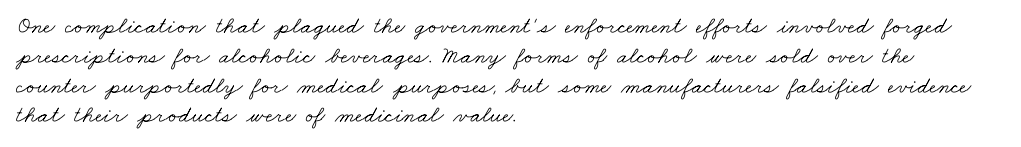
Just letters on the line, the space beneath them empty. Nothing heavy about these letters — not bold at all. There is no visible air inserted between adjacent glyphs. The text block is weighted toward the left margin, trailing off unevenly rightward.
